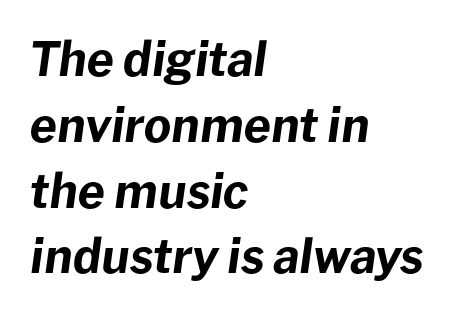
Q: Is the text bold? A: Yes.
Q: Is the text italic (slanted)? A: Yes, it leans right by about 8 degrees.
Q: Is the text underlined? A: No.
Q: How is the paragraph aligned? A: Left-aligned.
Q: Is the spacing between letters normal or unusually wide? A: Normal.
Q: Is the spacing between lines tight, normal or loose? A: Normal.
Q: Width (condensed, normal, or wide)? A: Normal.
Q: Stroke contrast? A: Low.
Q: x-height? A: Medium.
Q: Monospaced? A: No.
